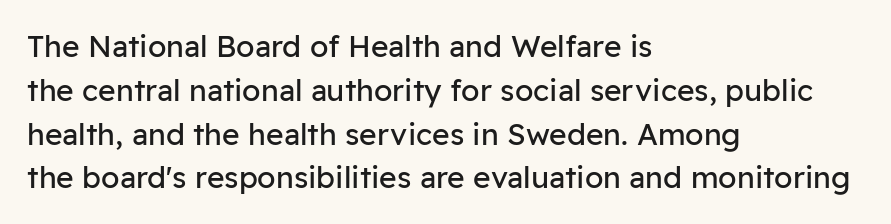
Q: Is the text bold? A: No.
Q: Is the text italic (slanted)? A: No, it is upright.
Q: Is the typeface a serif or a sans-serif typeface? A: Sans-serif.
Q: Is the text underlined? A: No.
Q: How is the paragraph aligned? A: Left-aligned.
Q: Is the spacing between letters normal or unusually wide? A: Normal.
Q: Is the spacing between lines tight, normal or loose? A: Normal.
Q: Width (condensed, normal, or wide)? A: Normal.
Q: Stroke contrast? A: Low.
Q: x-height? A: Medium.
Q: Monospaced? A: No.
